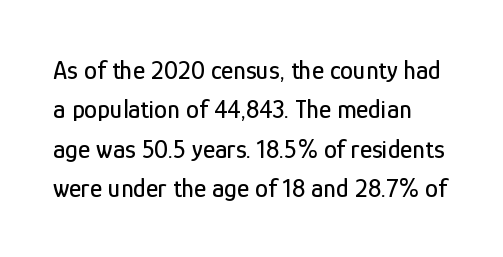
{"italic": "no", "underline": "no", "line_spacing": "normal", "line_spacing_ratio": 1.51, "letter_spacing": "normal", "letter_spacing_em": 0.0, "glyph_px": 26}
